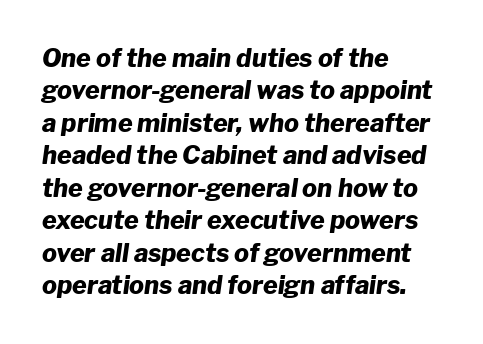
Q: Is the text bold? A: Yes.
Q: Is the text italic (slanted)? A: Yes, it leans right by about 8 degrees.
Q: Is the text underlined? A: No.
Q: How is the paragraph aligned? A: Left-aligned.
Q: Is the spacing between letters normal or unusually wide? A: Normal.
Q: Is the spacing between lines tight, normal or loose? A: Normal.
